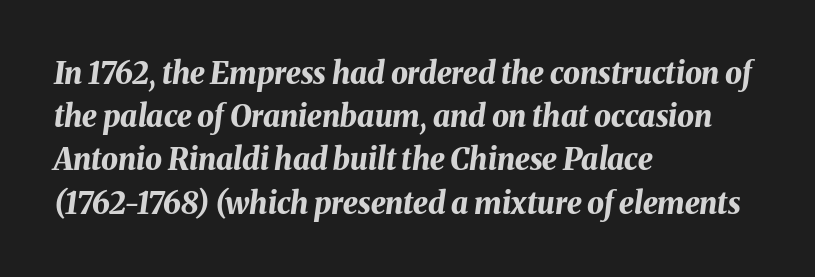
The image shows 30 px bold type, italic (leaning right); set left-aligned, normal line spacing (1.44x), normal letter spacing, not underlined; medium stroke contrast and a medium x-height.
